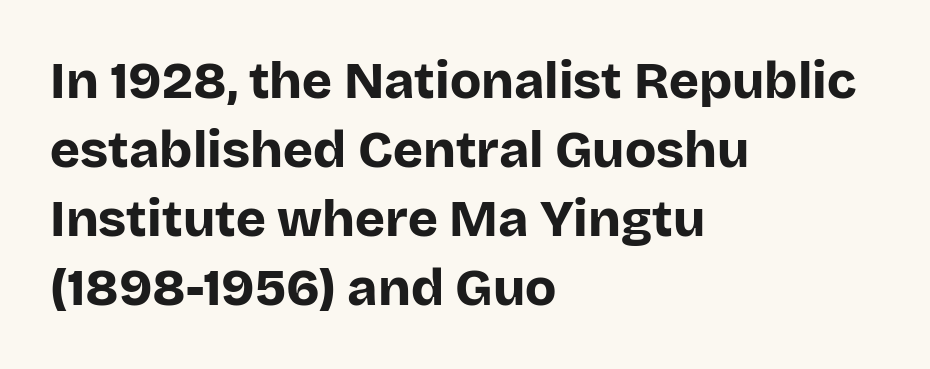
Standard letterfit; no display-style spreading of the glyphs. The glyphs in this specimen are sans serif. Do the characters align in a grid? No, the font is proportional. The passage shown stacks its lines at a standard gap. The gap between lines stays unmarked.
